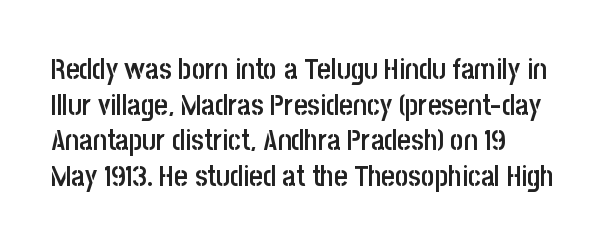
Q: Is the text bold? A: Semi-bold.
Q: Is the text italic (slanted)? A: No, it is upright.
Q: Is the typeface a serif or a sans-serif typeface? A: Sans-serif.
Q: Is the text underlined? A: No.
Q: Is the spacing between letters normal or unusually wide? A: Normal.
Q: Width (condensed, normal, or wide)? A: Condensed.
Q: Stroke contrast? A: Low.
Q: x-height? A: Large.
Q: Monospaced? A: No.
